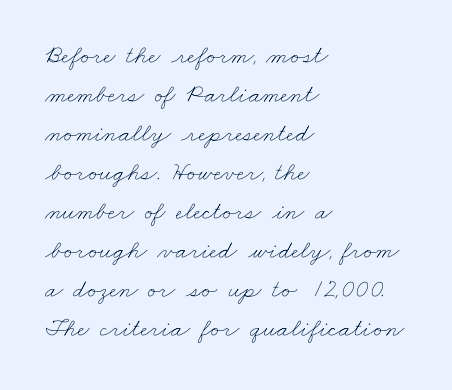
{"bold": "no", "underline": "no", "align": "left", "line_spacing": "normal", "line_spacing_ratio": 1.5, "letter_spacing": "normal", "letter_spacing_em": 0.0, "glyph_px": 26}
